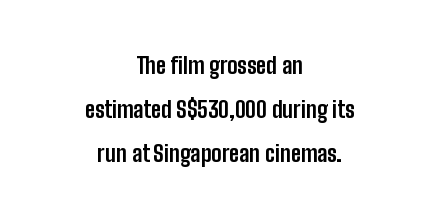
{"italic": "no", "bold": "yes", "underline": "no", "align": "center", "line_spacing": "loose", "line_spacing_ratio": 1.99, "letter_spacing": "normal", "letter_spacing_em": 0.0, "glyph_px": 22}
